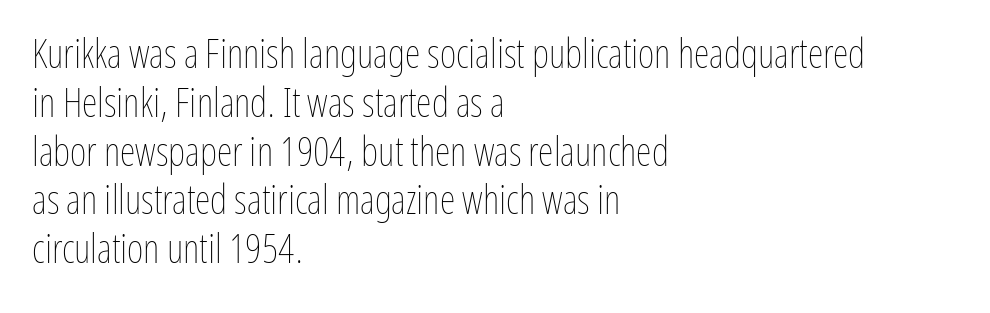
Q: Is the text bold? A: No.
Q: Is the text italic (slanted)? A: No, it is upright.
Q: Is the text underlined? A: No.
Q: How is the paragraph aligned? A: Left-aligned.
Q: Is the spacing between letters normal or unusually wide? A: Normal.
Q: Width (condensed, normal, or wide)? A: Condensed.
Q: Stroke contrast? A: Low.
Q: x-height? A: Medium.
Q: Monospaced? A: No.
